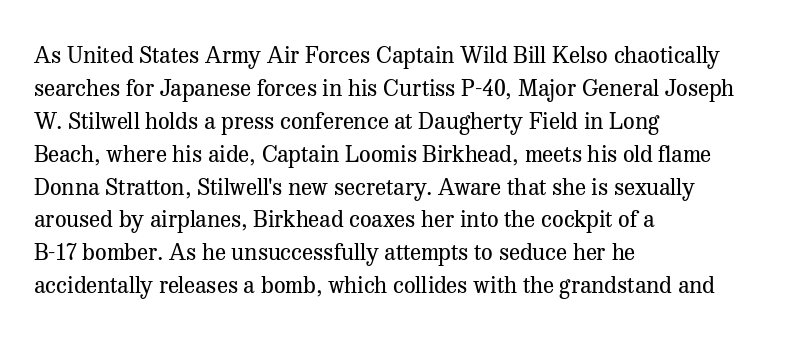
Q: Is the text bold? A: No.
Q: Is the text italic (slanted)? A: No, it is upright.
Q: Is the text underlined? A: No.
Q: How is the paragraph aligned? A: Left-aligned.
Q: Is the spacing between letters normal or unusually wide? A: Normal.
Q: Is the spacing between lines tight, normal or loose? A: Normal.
